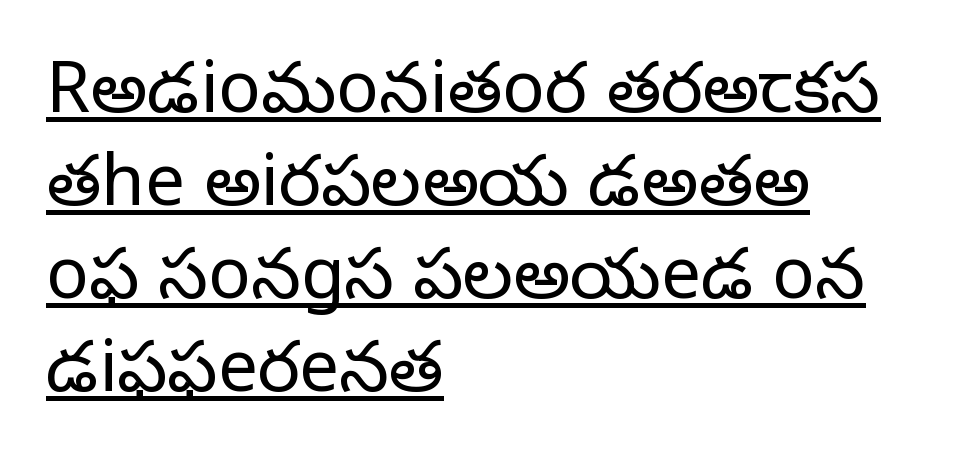
The image shows 71 px regular-weight serif type, upright; set left-aligned, normal line spacing (1.31x), normal letter spacing, underlined; low stroke contrast and a large x-height.
